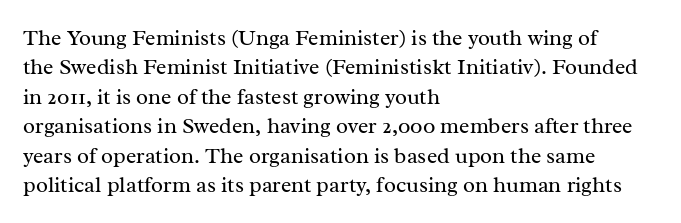
Q: Is the text bold? A: No.
Q: Is the text italic (slanted)? A: No, it is upright.
Q: Is the text underlined? A: No.
Q: How is the paragraph aligned? A: Left-aligned.
Q: Is the spacing between letters normal or unusually wide? A: Normal.
Q: Is the spacing between lines tight, normal or loose? A: Normal.
